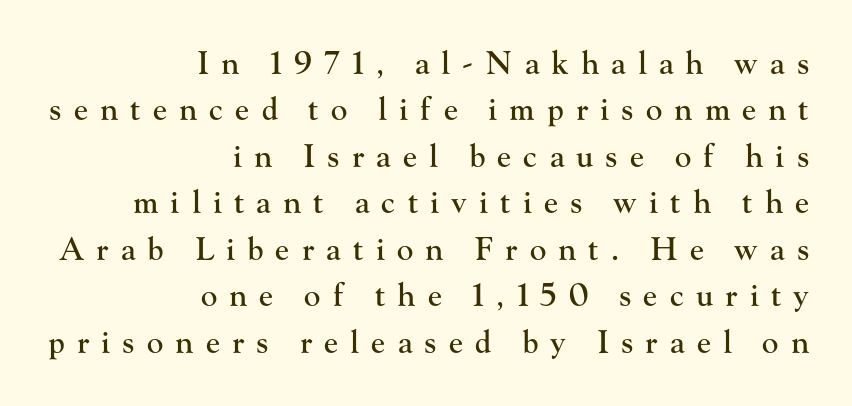
Q: Is the text italic (slanted)? A: No, it is upright.
Q: Is the typeface a serif or a sans-serif typeface? A: Serif.
Q: Is the text underlined? A: No.
Q: How is the paragraph aligned? A: Right-aligned.
Q: Is the spacing between letters normal or unusually wide? A: Unusually wide.
Q: Is the spacing between lines tight, normal or loose? A: Normal.
Q: Width (condensed, normal, or wide)? A: Normal.
Q: Stroke contrast? A: High.
Q: x-height? A: Small.
Q: Monospaced? A: No.
